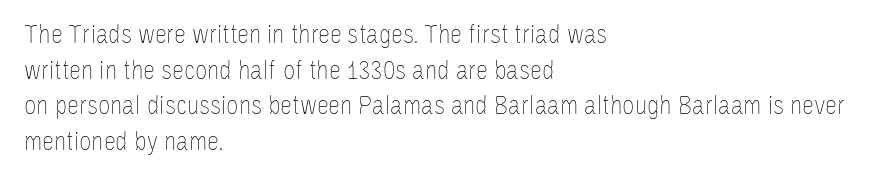
Notice how descenders clear the ascenders below comfortably — that's standard leading. Rule under the text: the space is simply empty. This rendering uses left alignment, leaving the right contour irregular. The type sits square on the baseline with zero lean. The font sits on the lighter half of the weight spectrum, regular included. The gaps between neighbouring characters are ordinary and unremarkable.
